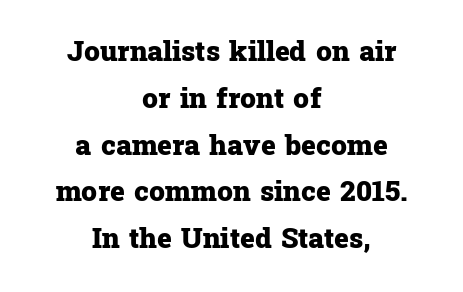
The image shows 28 px heavy serif type, upright; set centered, normal line spacing (1.67x), normal letter spacing, not underlined; low stroke contrast and a medium x-height.
